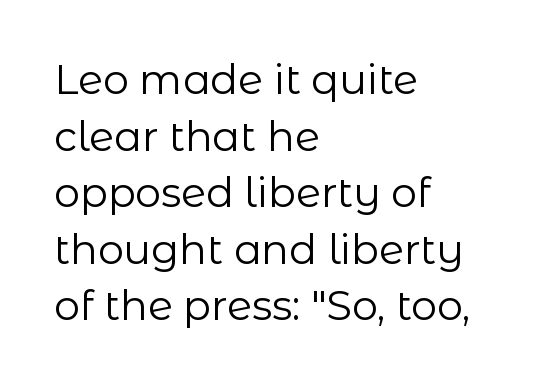
{"serif": "no", "italic": "no", "bold": "no", "weight": "regular", "width": "normal", "stroke_contrast": "low", "x_height": "medium", "monospaced": "no", "underline": "no", "align": "left", "line_spacing": "normal", "line_spacing_ratio": 1.38, "letter_spacing": "normal", "letter_spacing_em": 0.0, "glyph_px": 41}
